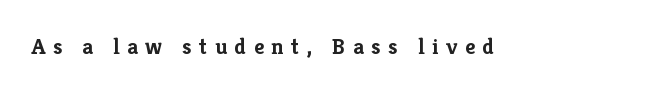
The axis of the letterforms is exactly vertical. Anything drawn beneath the words? Only blank space. Students, this is bold: see how much ink each stroke carries. What stands out about the letter spacing? Its width — letters are far apart.
